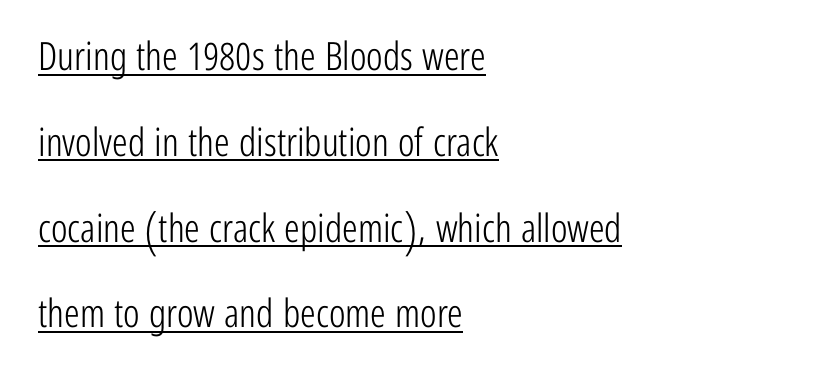
Q: Is the text bold? A: No.
Q: Is the text italic (slanted)? A: No, it is upright.
Q: Is the typeface a serif or a sans-serif typeface? A: Sans-serif.
Q: Is the text underlined? A: Yes.
Q: How is the paragraph aligned? A: Left-aligned.
Q: Is the spacing between letters normal or unusually wide? A: Normal.
Q: Is the spacing between lines tight, normal or loose? A: Loose.
Q: Width (condensed, normal, or wide)? A: Condensed.
Q: Stroke contrast? A: Low.
Q: x-height? A: Medium.
Q: Monospaced? A: No.
